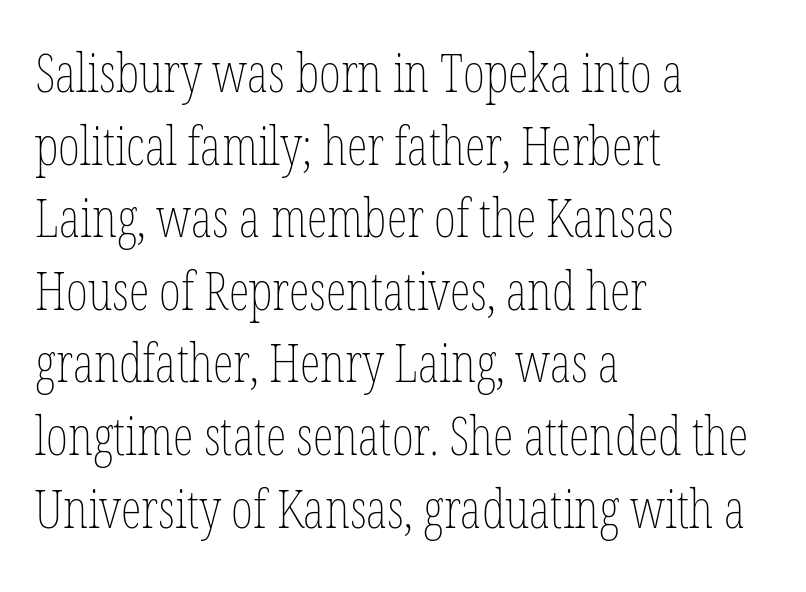
Here the glyphs are tracked normally, forming tight word shapes. Each letter keeps its own natural width here, so spacing adapts to shape. The designer left line spacing at the default. Decoration check: the copy has no underline. Does the copy run flush right? No — it runs flush left.
